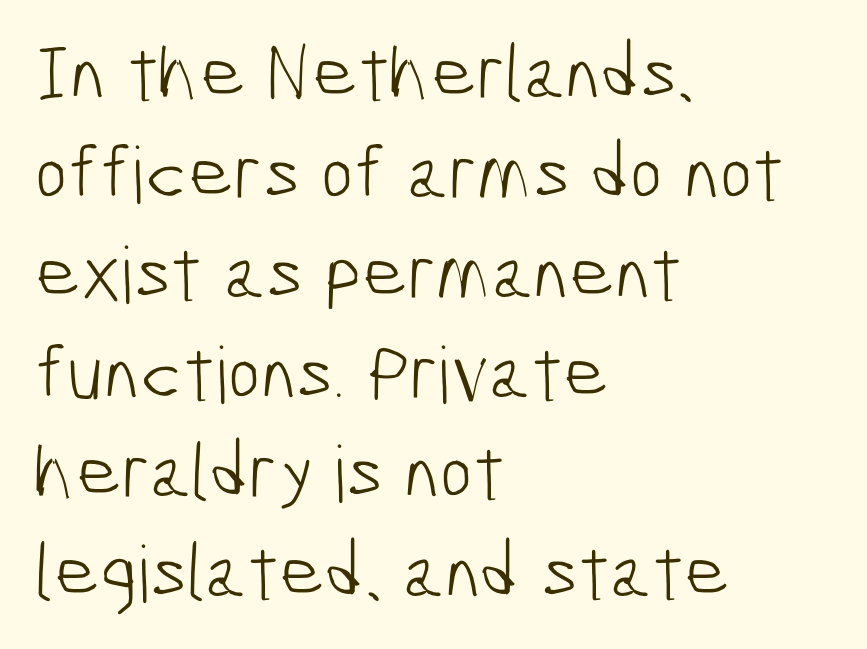
The image shows 78 px light, condensed sans-serif type; set left-aligned, normal line spacing (1.28x), normal letter spacing, not underlined; low stroke contrast and a medium x-height.
